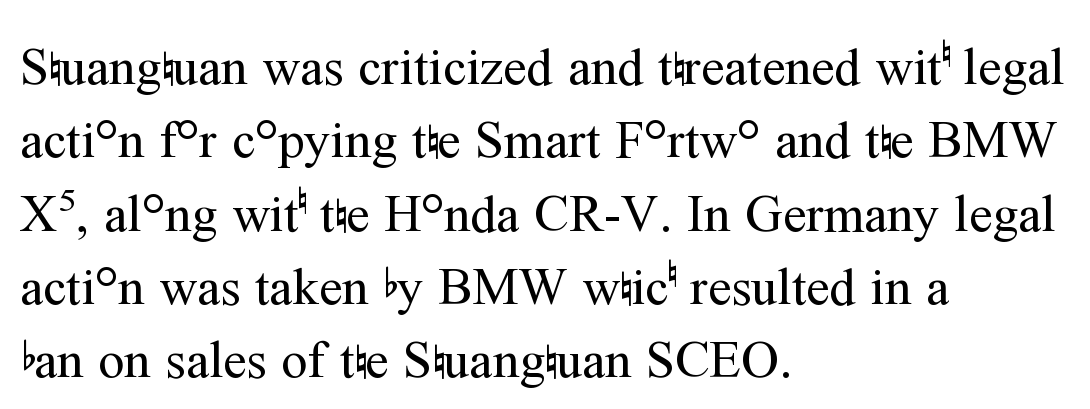
The image shows 52 px regular-weight serif type, upright; set left-aligned, normal line spacing (1.41x), normal letter spacing, not underlined; medium stroke contrast and a medium x-height.
